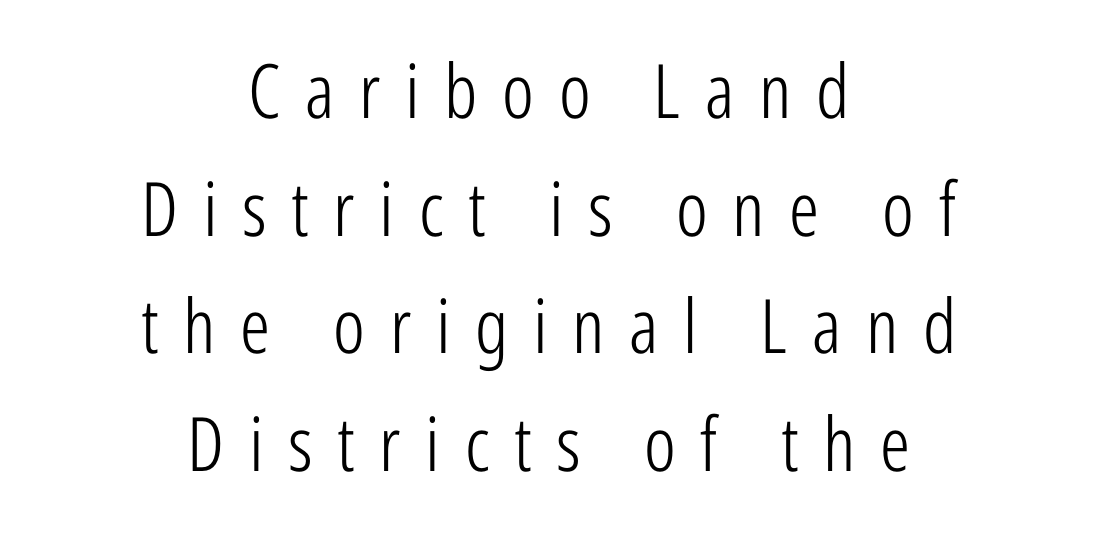
Q: Is the text bold? A: No.
Q: Is the text italic (slanted)? A: No, it is upright.
Q: Is the typeface a serif or a sans-serif typeface? A: Sans-serif.
Q: Is the text underlined? A: No.
Q: How is the paragraph aligned? A: Centered.
Q: Is the spacing between letters normal or unusually wide? A: Unusually wide.
Q: Is the spacing between lines tight, normal or loose? A: Normal.
Q: Width (condensed, normal, or wide)? A: Condensed.
Q: Stroke contrast? A: Low.
Q: x-height? A: Medium.
Q: Monospaced? A: No.
